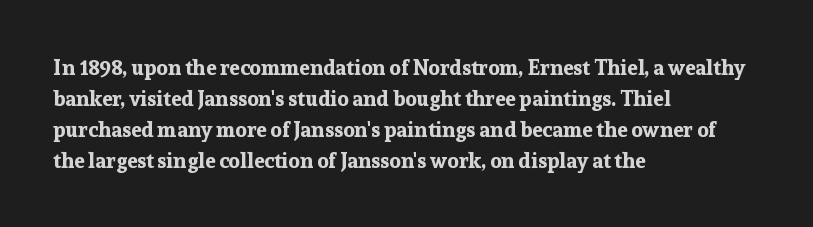
Posture: vertical. A classic flush-left, rag-right setting is used for this passage. Horizontal bands of white between lines are of average thickness. Each word holds together tightly as a unit, with standard inter-letter gaps. The font is running at its bold setting.
